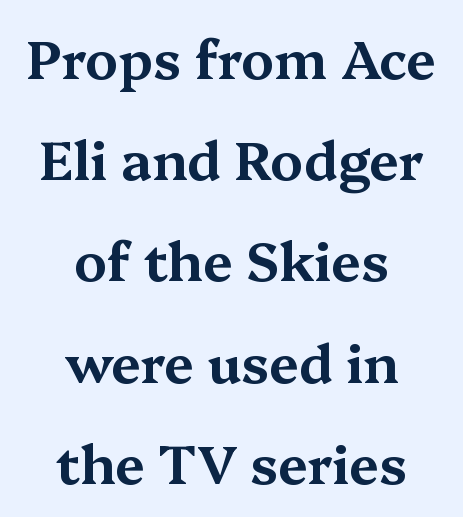
{"serif": "yes", "italic": "no", "width": "wide", "stroke_contrast": "medium", "x_height": "medium", "monospaced": "no", "underline": "no", "align": "center", "line_spacing": "loose", "line_spacing_ratio": 1.91, "letter_spacing": "normal", "letter_spacing_em": 0.0, "glyph_px": 53}
